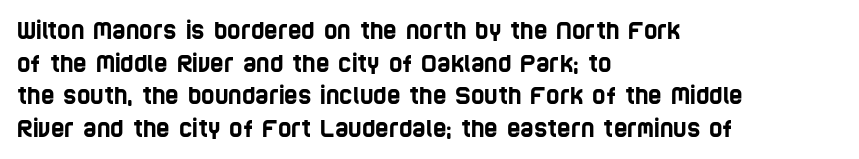
Is the block centered? No — it sits flush against the left margin. Check under the words: just untouched page. What's the leading like? Ordinary, nothing unusual. Inter-character spacing is left at the font's built-in metrics.
